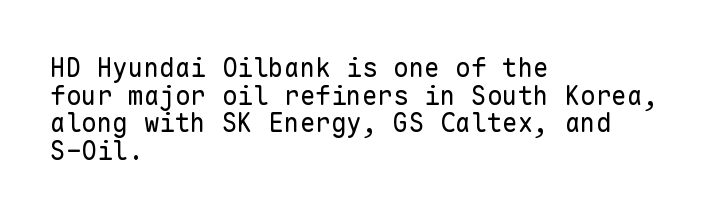
Q: Is the text bold? A: No.
Q: Is the text italic (slanted)? A: No, it is upright.
Q: Is the text underlined? A: No.
Q: How is the paragraph aligned? A: Left-aligned.
Q: Is the spacing between letters normal or unusually wide? A: Normal.
Q: Is the spacing between lines tight, normal or loose? A: Tight.
